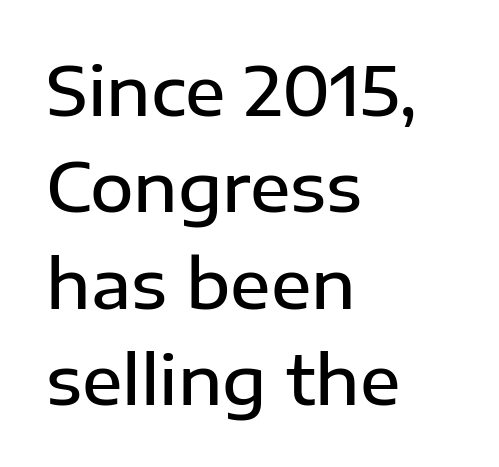
Q: Is the text bold? A: Semi-bold.
Q: Is the text italic (slanted)? A: No, it is upright.
Q: Is the typeface a serif or a sans-serif typeface? A: Sans-serif.
Q: Is the text underlined? A: No.
Q: How is the paragraph aligned? A: Left-aligned.
Q: Is the spacing between letters normal or unusually wide? A: Normal.
Q: Is the spacing between lines tight, normal or loose? A: Normal.
Q: Width (condensed, normal, or wide)? A: Normal.
Q: Stroke contrast? A: Low.
Q: x-height? A: Medium.
Q: Monospaced? A: No.
